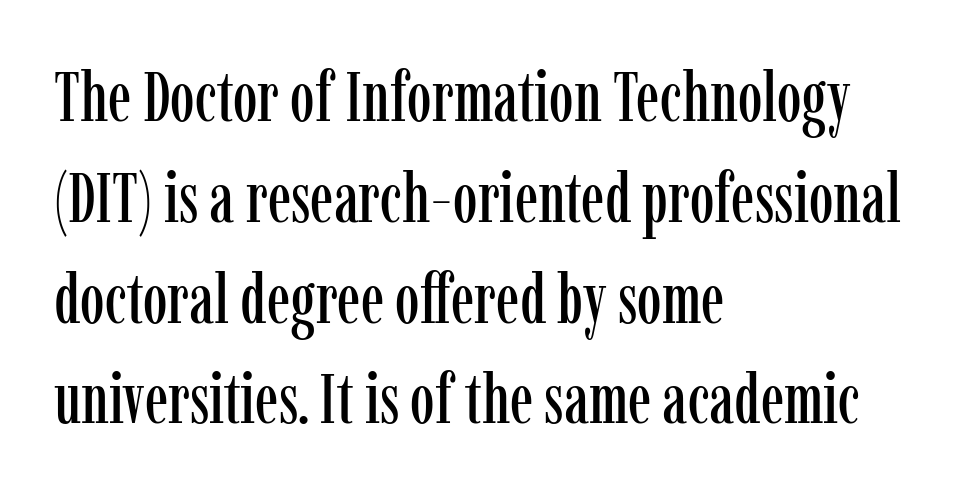
The image shows 70 px condensed serif type, upright; set left-aligned, normal line spacing (1.44x), normal letter spacing, not underlined; low stroke contrast and a medium x-height.
